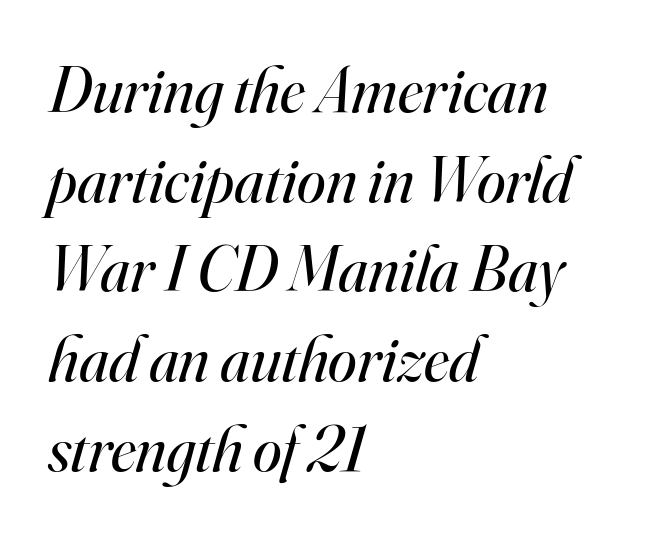
What stands out about the letter spacing? Nothing — it is the standard amount. Where is the straight margin? On the left. Descenders are the only things crossing below the line. Is the stroke heavy? The answer is a plain regular-or-lighter. You can tell from the footed stems that serif type was used. The letters advance in unequal steps, a hallmark of proportional type.
